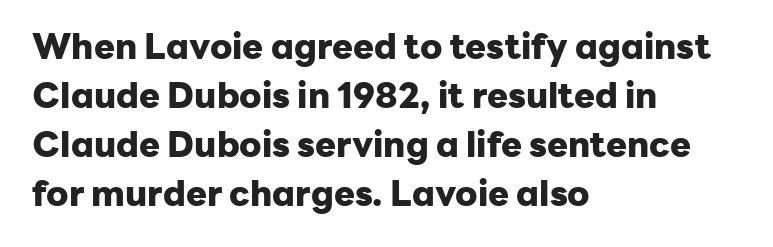
{"serif": "no", "italic": "no", "bold": "yes", "weight": "heavy", "width": "normal", "stroke_contrast": "low", "x_height": "medium", "monospaced": "no", "underline": "no", "align": "left", "line_spacing": "normal", "line_spacing_ratio": 1.4, "letter_spacing": "normal", "letter_spacing_em": 0.0, "glyph_px": 35}
